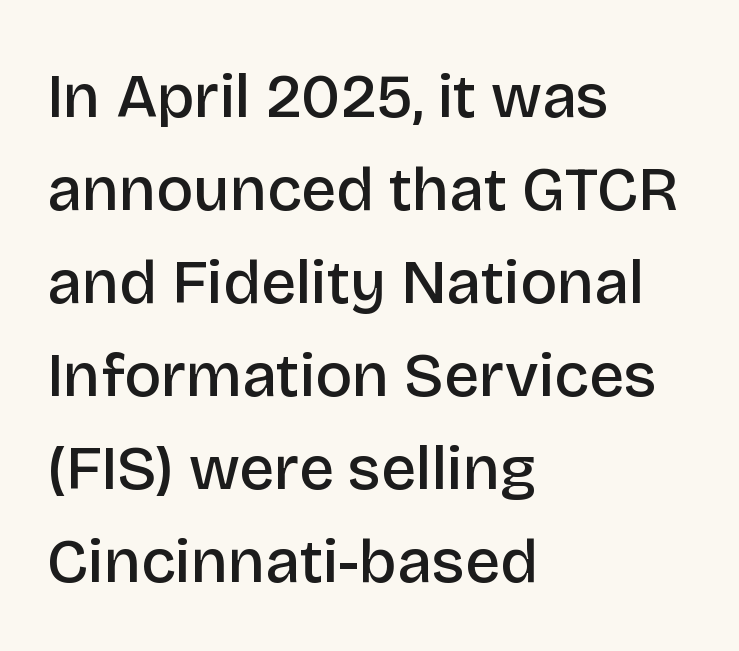
The image shows 62 px semibold sans-serif type, upright; set left-aligned, normal line spacing (1.5x), normal letter spacing, not underlined; low stroke contrast and a large x-height.
